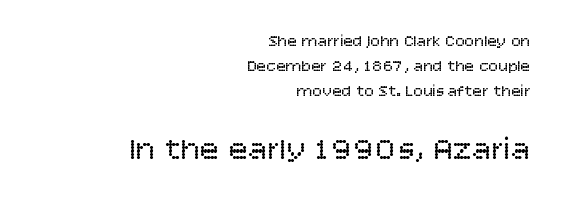
Q: Is the text bold? A: No.
Q: Is the text italic (slanted)? A: No, it is upright.
Q: Is the typeface a serif or a sans-serif typeface? A: Sans-serif.
Q: Is the text underlined? A: No.
Q: How is the paragraph aligned? A: Right-aligned.
Q: Is the spacing between letters normal or unusually wide? A: Normal.
Q: Is the spacing between lines tight, normal or loose? A: Normal.
Q: Which block of text is set in a larger size, the first (top) or the second (bottom)? A: The second (bottom) one.
Q: Width (condensed, normal, or wide)? A: Normal.
Q: Stroke contrast? A: Low.
Q: x-height? A: Large.
Q: Monospaced? A: No.
